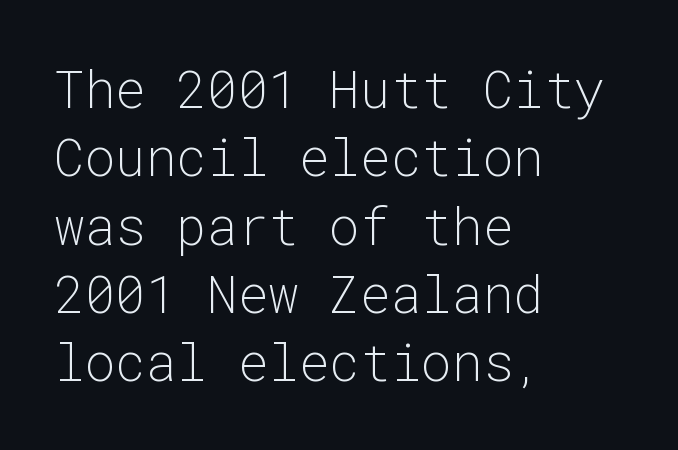
{"serif": "no", "italic": "no", "bold": "no", "weight": "light", "width": "normal", "stroke_contrast": "low", "x_height": "medium", "monospaced": "yes", "underline": "no", "align": "left", "line_spacing": "normal", "line_spacing_ratio": 1.34, "letter_spacing": "normal", "letter_spacing_em": 0.0, "glyph_px": 51}
